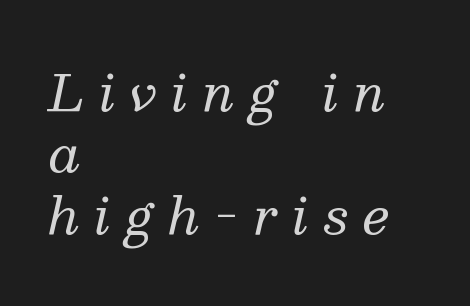
The face used here is proportionally spaced, like ordinary book or web type. Type without underlining. The specimen reads as italic at a glance. The characters display serif detailing at their extremities. Does the copy run flush right? No — it runs flush left. You could only call the tracking loose — the letters float apart.
